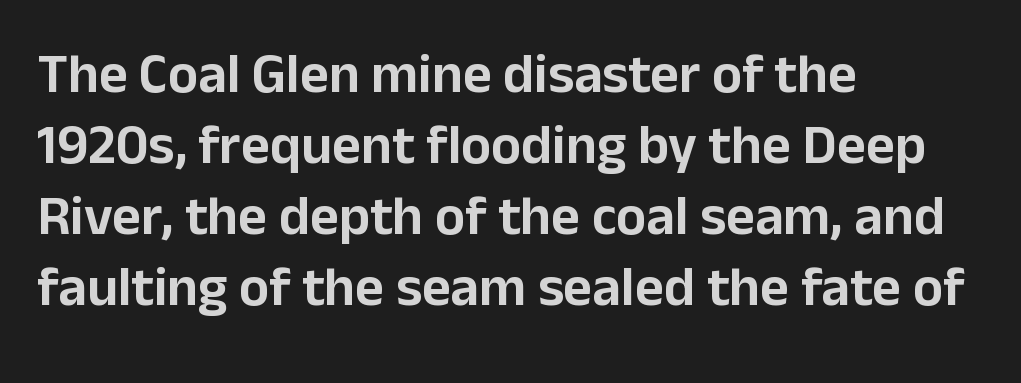
{"serif": "no", "italic": "no", "width": "normal", "stroke_contrast": "low", "x_height": "medium", "monospaced": "no", "underline": "no", "align": "left", "line_spacing": "normal", "line_spacing_ratio": 1.27, "letter_spacing": "normal", "letter_spacing_em": 0.0, "glyph_px": 56}
